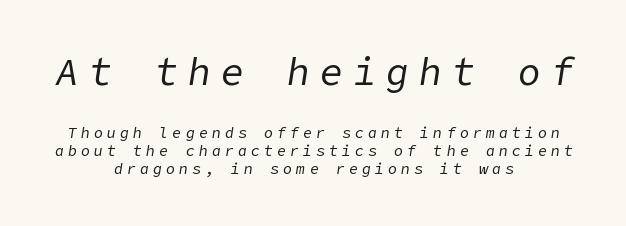
The image shows 38 px regular-weight type, italic (leaning right); set centered, line spacing 1.2x, unusually wide letter spacing (+0.27 em), not underlined; the first (top) block is 2.53x larger; low stroke contrast and a medium x-height.
